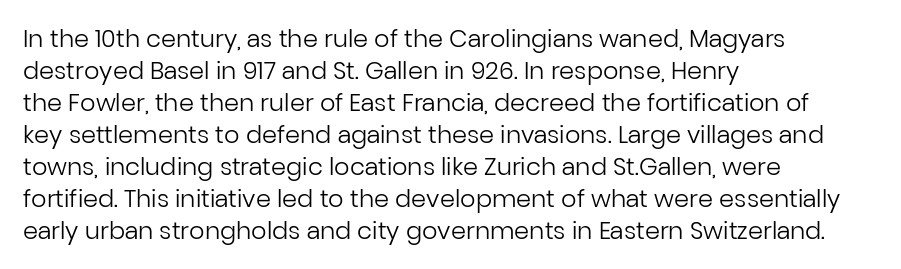
{"italic": "no", "bold": "no", "underline": "no", "align": "left", "line_spacing": "normal", "line_spacing_ratio": 1.33, "letter_spacing": "normal", "letter_spacing_em": 0.0, "glyph_px": 24}
